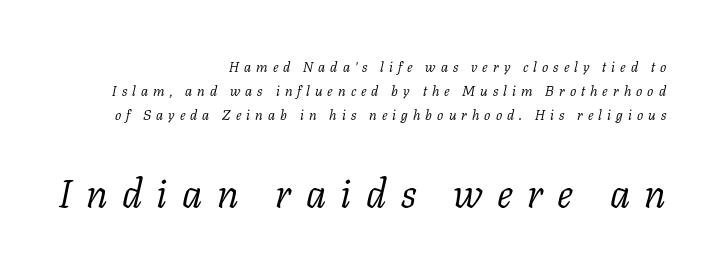
Q: Is the text bold? A: No.
Q: Is the text italic (slanted)? A: Yes, it leans right by about 11 degrees.
Q: Is the typeface a serif or a sans-serif typeface? A: Serif.
Q: Is the text underlined? A: No.
Q: How is the paragraph aligned? A: Right-aligned.
Q: Is the spacing between letters normal or unusually wide? A: Unusually wide.
Q: Is the spacing between lines tight, normal or loose? A: Normal.
Q: Which block of text is set in a larger size, the first (top) or the second (bottom)? A: The second (bottom) one.
Q: Width (condensed, normal, or wide)? A: Normal.
Q: Stroke contrast? A: Low.
Q: x-height? A: Medium.
Q: Monospaced? A: No.
